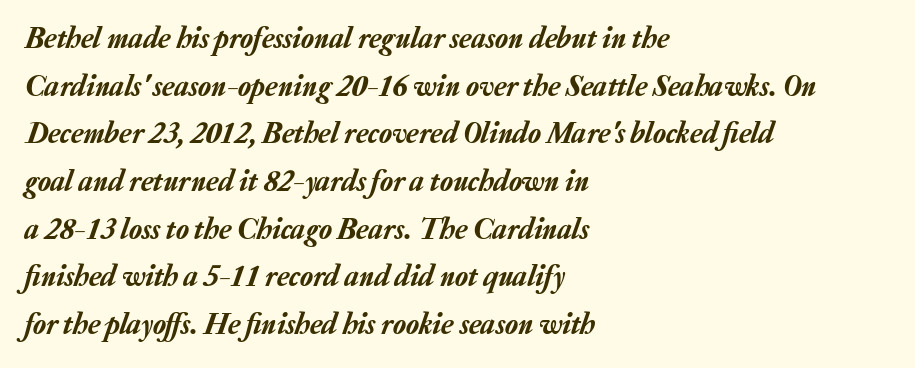
Do the characters align in a grid? No, the font is proportional. Teacher's note: observe the even left margin — that is flush-left alignment. Slanted lettering throughout. The horizontal fit of the characters is conventional and even. Descender tails drop into unmarked territory.
